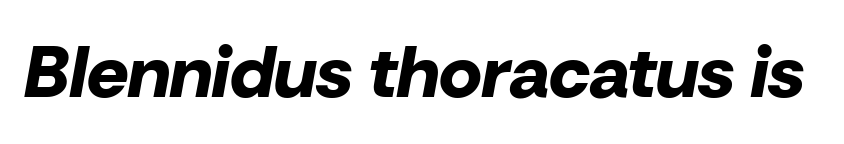
Q: Is the text bold? A: Yes.
Q: Is the text italic (slanted)? A: Yes, it leans right by about 10 degrees.
Q: Is the text underlined? A: No.
Q: Is the spacing between letters normal or unusually wide? A: Normal.
Q: Width (condensed, normal, or wide)? A: Normal.
Q: Stroke contrast? A: Low.
Q: x-height? A: Medium.
Q: Monospaced? A: No.
